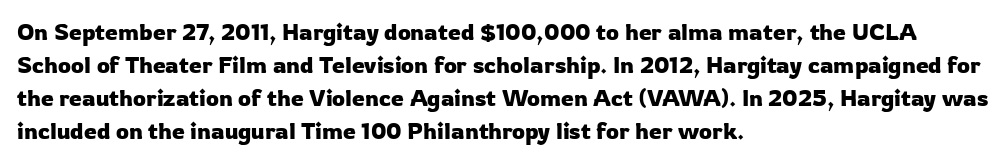
The block of text has a typical density, with ordinary space between rows. Tracking here is standard; glyphs follow each other at the usual distance. The strip under each line holds only bare page. The lettering holds an erect, upright posture throughout. Teacher's note: observe the even left margin — that is flush-left alignment.
